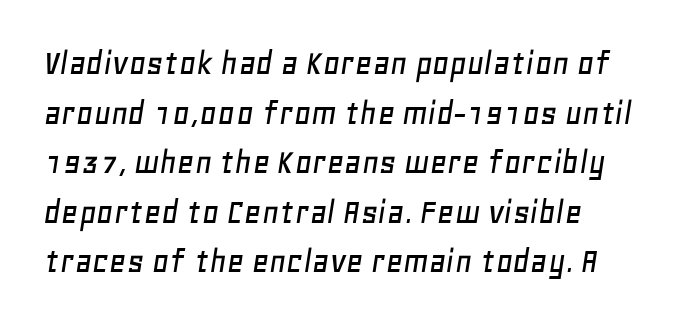
The image shows 37 px text type, italic (leaning right); set normal line spacing (1.34x), normal letter spacing, not underlined; low stroke contrast and a large x-height.
